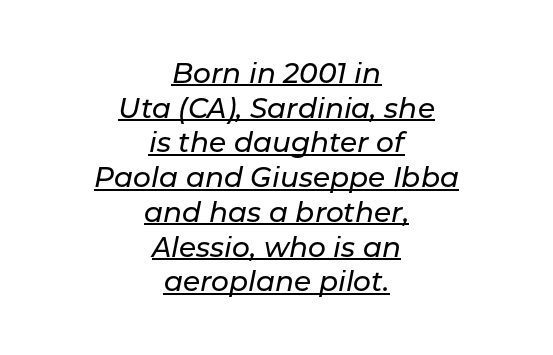
The image shows 28 px text type, italic (leaning right); set centered, line spacing 1.24x, normal letter spacing, underlined; low stroke contrast and a medium x-height.
